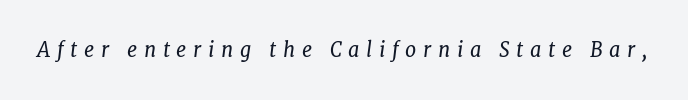
{"italic": "yes", "lean": "right", "slant_degrees": 7, "bold": "no", "underline": "no", "letter_spacing": "wide", "letter_spacing_em": 0.33, "glyph_px": 20}
